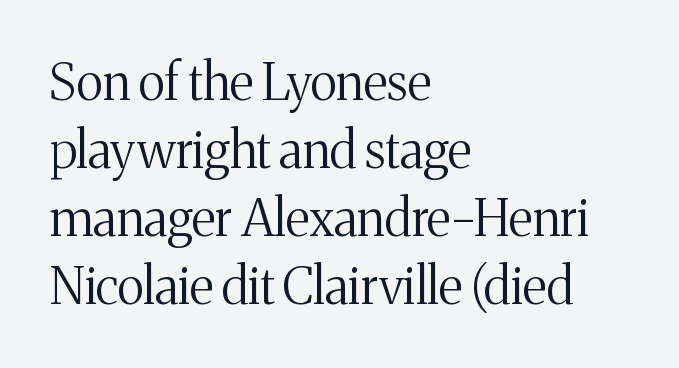
Classification — serif. Is this a fixed-width face? No — the glyphs have proportional, varying widths. Line starts are locked; line ends wander. If you drew a line through each stem, it would be perfectly vertical. The string is rendered with underlining switched off.
